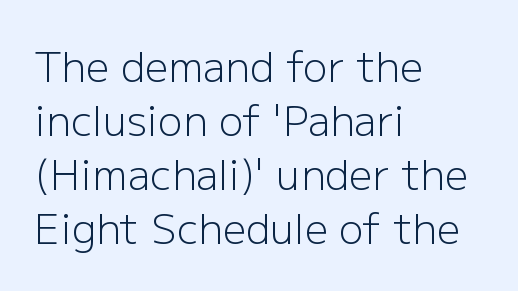
Q: Is the text bold? A: No.
Q: Is the text italic (slanted)? A: No, it is upright.
Q: Is the typeface a serif or a sans-serif typeface? A: Sans-serif.
Q: Is the text underlined? A: No.
Q: How is the paragraph aligned? A: Left-aligned.
Q: Is the spacing between letters normal or unusually wide? A: Normal.
Q: Is the spacing between lines tight, normal or loose? A: Normal.
Q: Width (condensed, normal, or wide)? A: Normal.
Q: Stroke contrast? A: Low.
Q: x-height? A: Medium.
Q: Monospaced? A: No.
